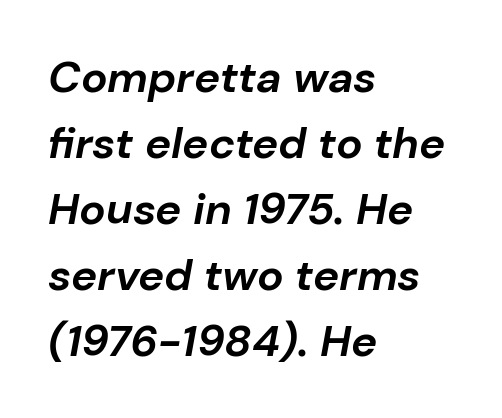
The image shows 44 px bold type, italic (leaning right); set left-aligned, normal line spacing (1.5x), normal letter spacing, not underlined; low stroke contrast and a medium x-height.
